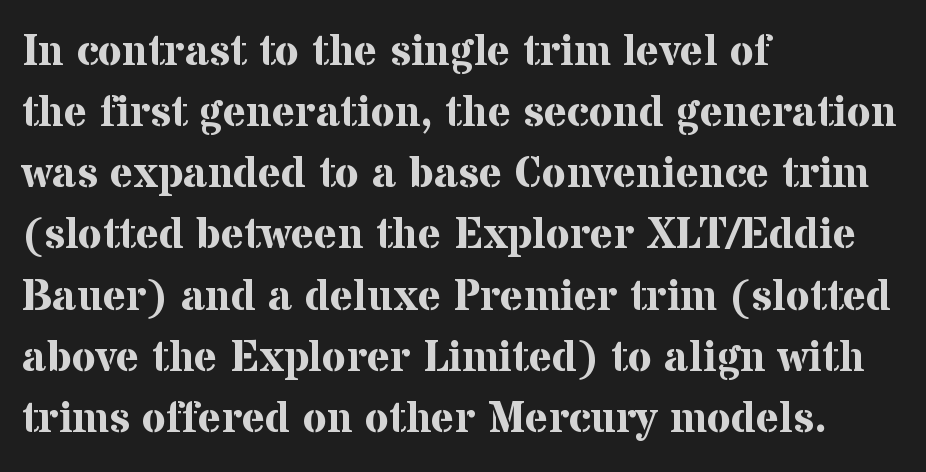
{"serif": "yes", "italic": "no", "bold": "yes", "weight": "bold", "width": "normal", "stroke_contrast": "medium", "x_height": "medium", "monospaced": "no", "underline": "no", "align": "left", "line_spacing": "normal", "line_spacing_ratio": 1.39, "letter_spacing": "normal", "letter_spacing_em": 0.0, "glyph_px": 44}
